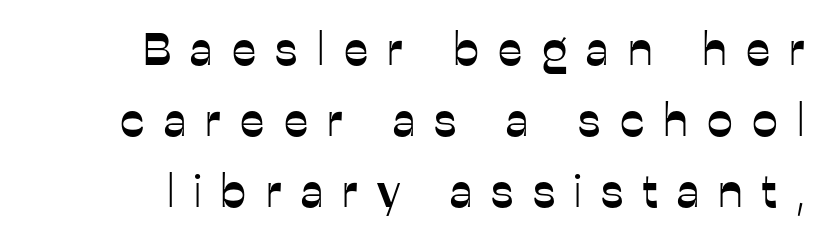
{"serif": "no", "italic": "no", "width": "normal", "stroke_contrast": "low", "x_height": "medium", "monospaced": "no", "underline": "no", "align": "right", "line_spacing": "normal", "line_spacing_ratio": 1.54, "letter_spacing": "wide", "letter_spacing_em": 0.42, "glyph_px": 46}
